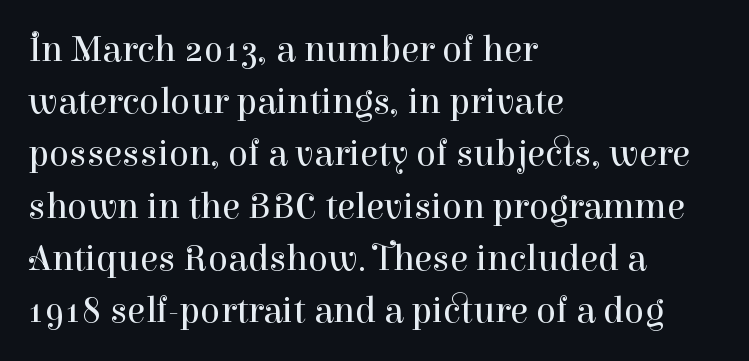
The image shows 37 px regular-weight serif type, upright; set left-aligned, normal line spacing (1.41x), normal letter spacing, not underlined; high stroke contrast and a medium x-height.
